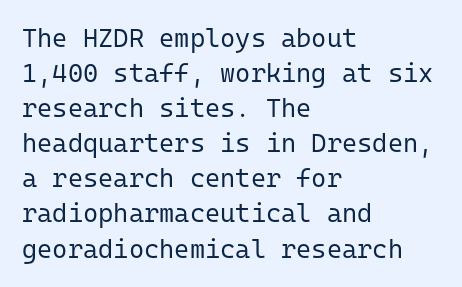
{"italic": "no", "bold": "no", "underline": "no", "align": "left", "line_spacing": "normal", "line_spacing_ratio": 1.35, "letter_spacing": "normal", "letter_spacing_em": 0.0, "glyph_px": 26}
